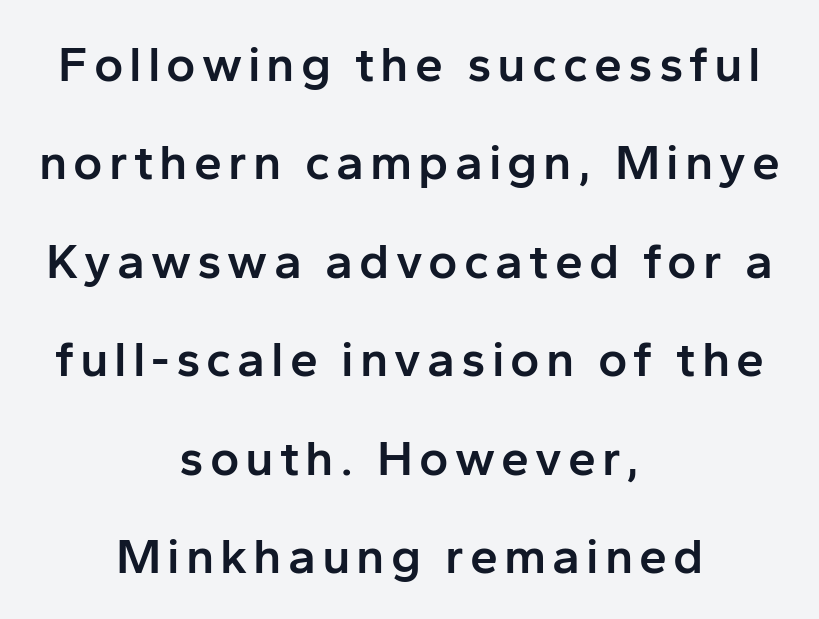
A somewhat darkened texture: the type is semibold rather than bold. Both edges are ragged and mirror each other, which tells us the setting is centered. Quick note: underline off. A typesetter would call this proportional, since set widths differ per character. Rendered with straight, roman letterforms. The letters carry no serifs — their stems end cleanly without finishing strokes.
